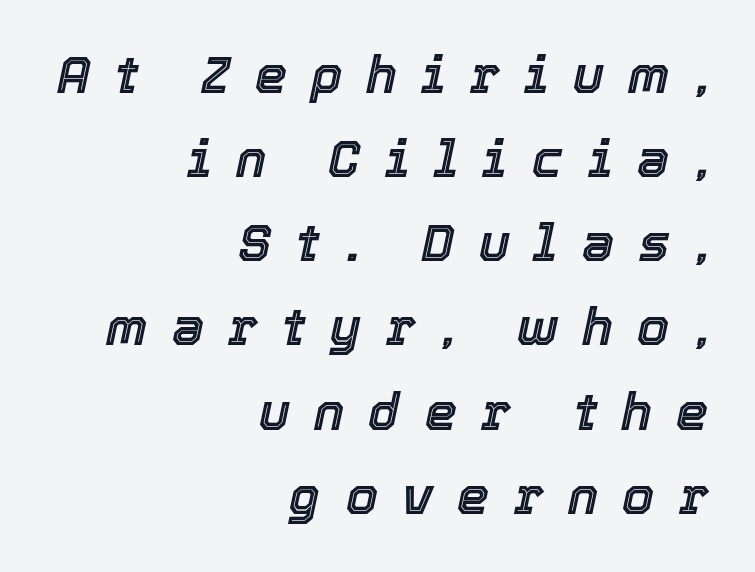
The image shows 51 px text type, italic (leaning right); set right-aligned, normal line spacing (1.65x), unusually wide letter spacing (+0.48 em), not underlined; a medium x-height.
